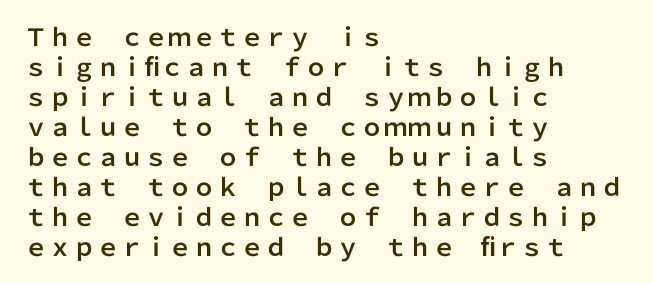
The lines in this sample share a left origin and differ only in where they stop. Tracking here is standard; glyphs follow each other at the usual distance. How would I describe the line gaps? Plain and ordinary. You can tell it's not italic because the verticals are truly vertical.
